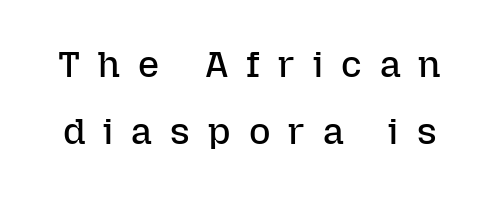
Q: Is the text bold? A: No.
Q: Is the text italic (slanted)? A: No, it is upright.
Q: Is the text underlined? A: No.
Q: Is the spacing between letters normal or unusually wide? A: Unusually wide.
Q: Width (condensed, normal, or wide)? A: Normal.
Q: Stroke contrast? A: Low.
Q: x-height? A: Medium.
Q: Monospaced? A: No.
